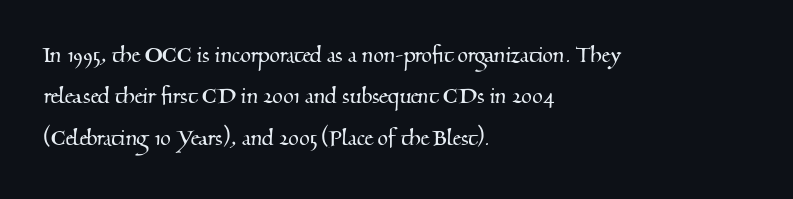
Any mark beneath the type? The region is blank. The space between consecutive lines is moderate. Short and long lines alike share a common starting point at left. This sample uses plain, unmodified letter spacing.
